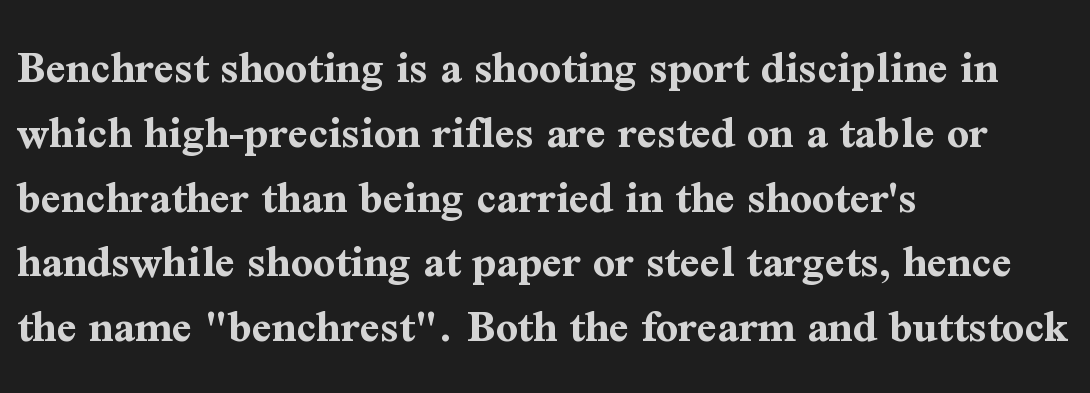
{"serif": "yes", "italic": "no", "bold": "yes", "weight": "bold", "width": "normal", "stroke_contrast": "medium", "x_height": "medium", "monospaced": "no", "underline": "no", "align": "left", "line_spacing": "normal", "line_spacing_ratio": 1.35, "letter_spacing": "normal", "letter_spacing_em": 0.0, "glyph_px": 48}
